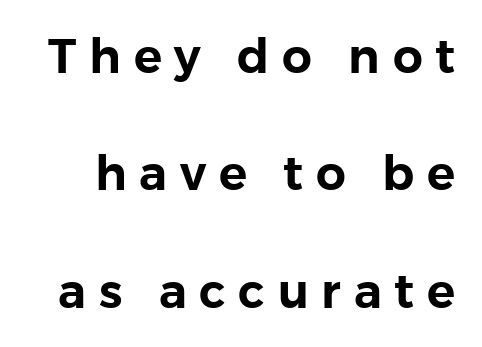
{"serif": "no", "italic": "no", "width": "normal", "stroke_contrast": "low", "x_height": "medium", "monospaced": "no", "underline": "no", "line_spacing": "loose", "line_spacing_ratio": 2.5, "letter_spacing": "wide", "letter_spacing_em": 0.27, "glyph_px": 47}
